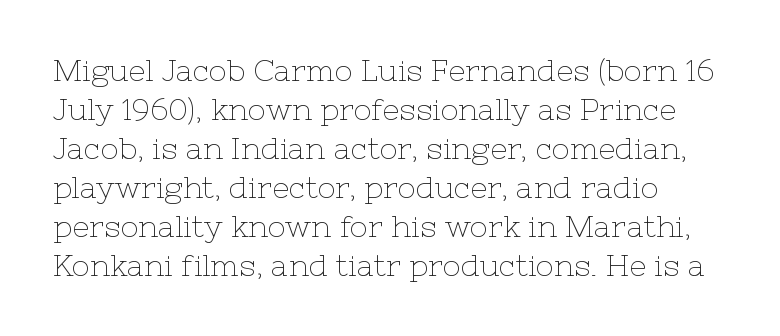
I'd call this a serif setting — the letters wear small feet. Think of a printed novel: that variable character pitch is what you see here. Notice how the passage keeps a crisp vertical edge on the left only. Beneath every word, the page is bare. Quick note: interline space is typical. This sample uses plain, unmodified letter spacing.
